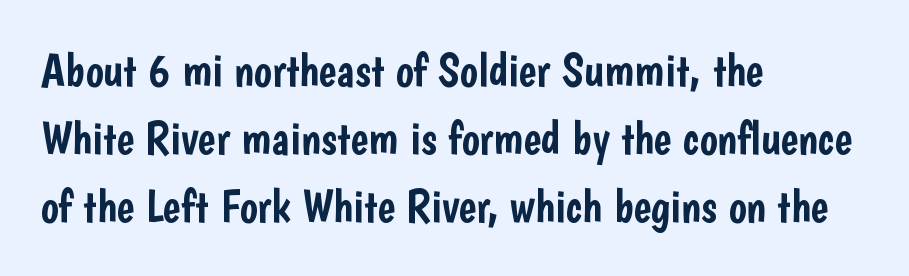
{"serif": "no", "italic": "no", "width": "condensed", "stroke_contrast": "low", "x_height": "medium", "monospaced": "no", "underline": "no", "align": "left", "line_spacing": "normal", "line_spacing_ratio": 1.45, "letter_spacing": "normal", "letter_spacing_em": 0.0, "glyph_px": 47}
